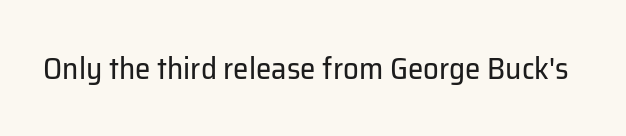
Q: Is the text bold? A: No.
Q: Is the text italic (slanted)? A: No, it is upright.
Q: Is the typeface a serif or a sans-serif typeface? A: Sans-serif.
Q: Is the text underlined? A: No.
Q: Is the spacing between letters normal or unusually wide? A: Normal.
Q: Width (condensed, normal, or wide)? A: Normal.
Q: Stroke contrast? A: Low.
Q: x-height? A: Medium.
Q: Monospaced? A: No.
